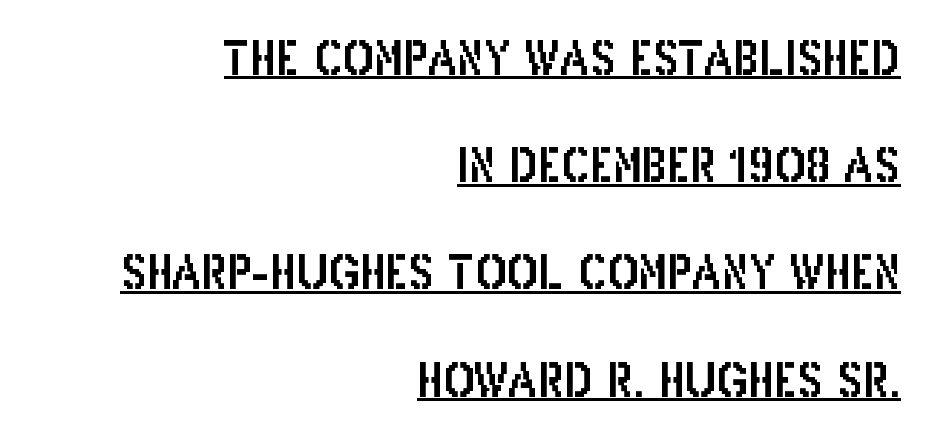
{"serif": "no", "italic": "no", "width": "condensed", "stroke_contrast": "low", "x_height": "large", "monospaced": "no", "underline": "yes", "align": "right", "line_spacing": "loose", "line_spacing_ratio": 2.33, "letter_spacing": "normal", "letter_spacing_em": 0.0, "glyph_px": 46}
